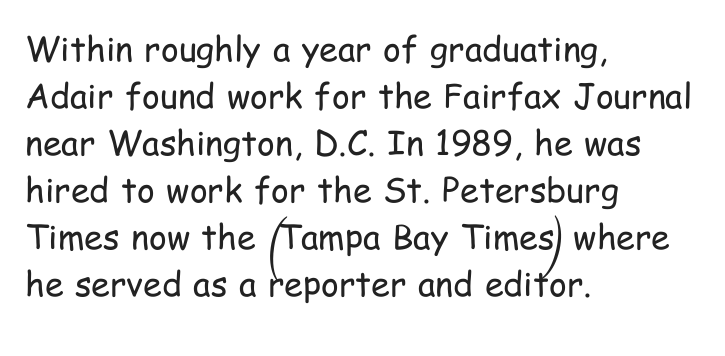
This block has exactly the height ordinary leading produces. The strokes carry an ordinary text weight at most. Each row of text sits above clean, open space. This sample has the flowing, uneven cadence of proportional lettering. When letters stand straight like this, we call the style roman or upright.
